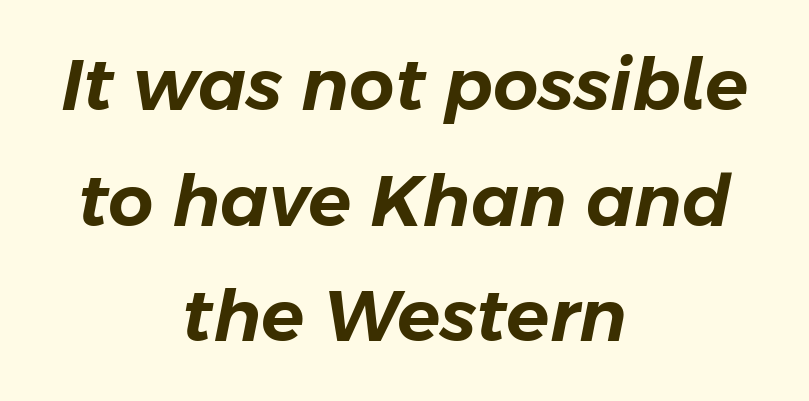
The image shows 71 px text type, italic (leaning right); set centered, normal line spacing (1.63x), normal letter spacing, not underlined; low stroke contrast and a medium x-height.
